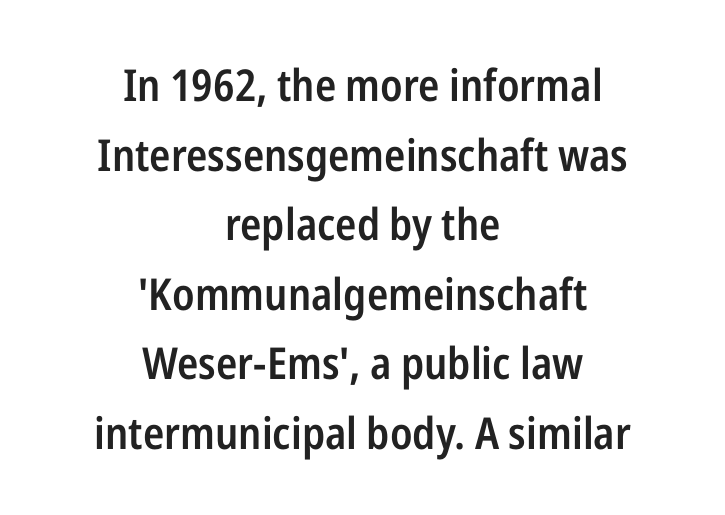
Q: Is the text bold? A: Semi-bold.
Q: Is the text italic (slanted)? A: No, it is upright.
Q: Is the typeface a serif or a sans-serif typeface? A: Sans-serif.
Q: Is the text underlined? A: No.
Q: How is the paragraph aligned? A: Centered.
Q: Is the spacing between letters normal or unusually wide? A: Normal.
Q: Is the spacing between lines tight, normal or loose? A: Normal.
Q: Width (condensed, normal, or wide)? A: Condensed.
Q: Stroke contrast? A: Low.
Q: x-height? A: Medium.
Q: Monospaced? A: No.
